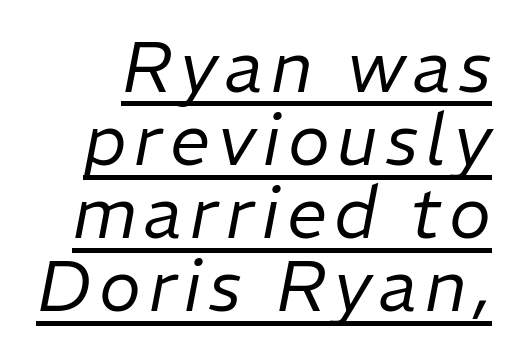
The cut favours lightness, reaching ordinary text weight at its darkest. Is this a fixed-width face? No — the glyphs have proportional, varying widths. A typesetter would call this leading minimal, almost set solid. Honestly, the underline is the first thing you notice here. The letters are slanted; this is an italic face.
